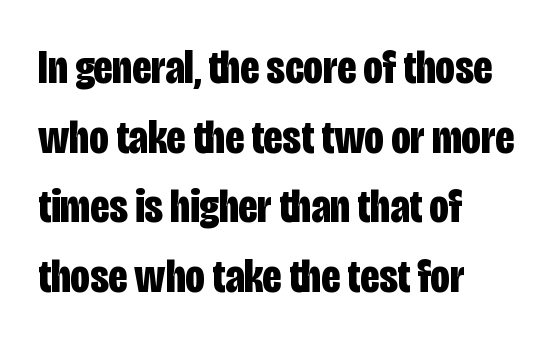
{"serif": "no", "italic": "no", "bold": "yes", "weight": "bold", "width": "condensed", "stroke_contrast": "low", "x_height": "large", "monospaced": "no", "underline": "no", "align": "left", "line_spacing": "normal", "line_spacing_ratio": 1.45, "letter_spacing": "normal", "letter_spacing_em": 0.0, "glyph_px": 48}
